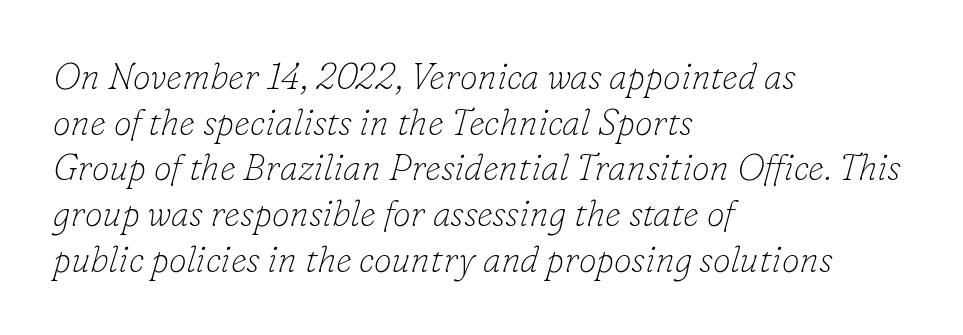
The image shows 36 px thin serif type, italic (leaning right); set left-aligned, normal line spacing (1.27x), normal letter spacing, not underlined; low stroke contrast and a small x-height.
